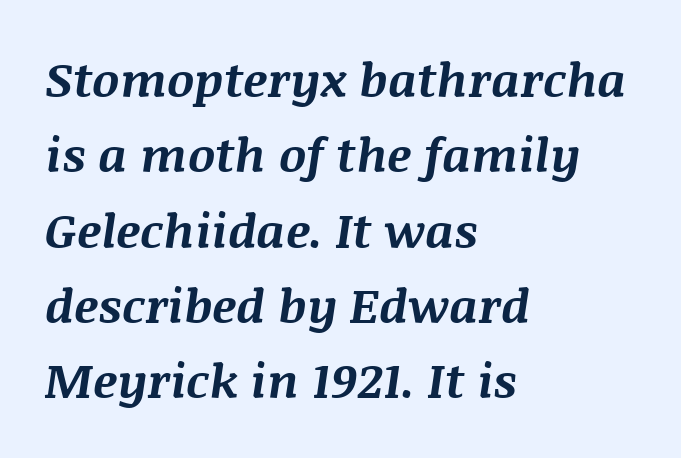
A typesetter would call this zero additional tracking. Stroke thickness is high; the sample reads as a true bold. The lines in this sample share a left origin and differ only in where they stop. Successive baselines arrive at the customary interval.
